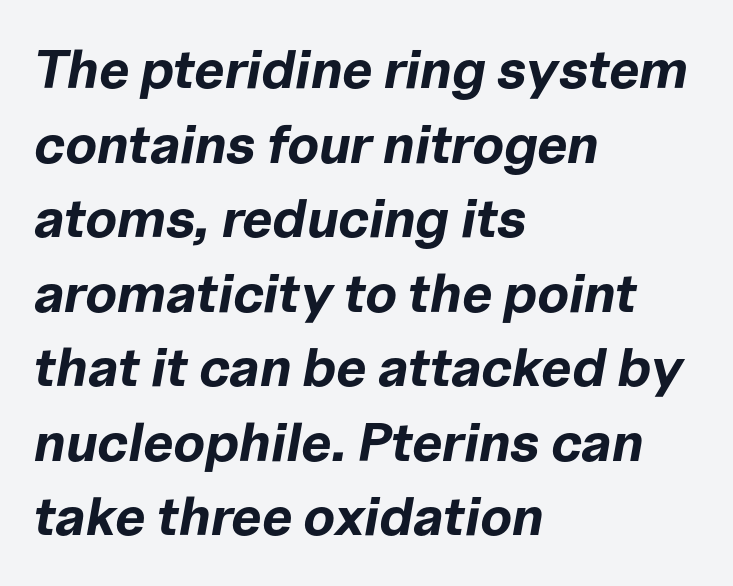
The rendering applies a slant to the glyphs. The face used here is proportionally spaced, like ordinary book or web type. Vertical spacing — default. This sample is left-justified, so line endings fall wherever the words run out. Each word holds together tightly as a unit, with standard inter-letter gaps. The passage shown is not underscored anywhere.
